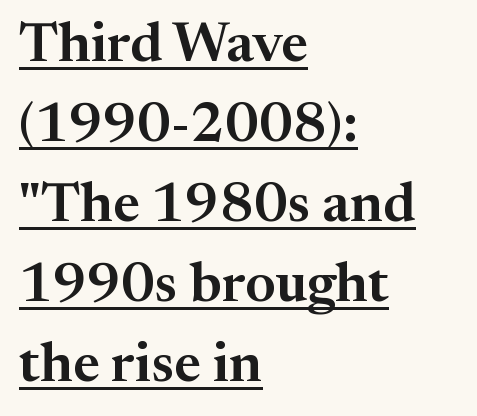
{"serif": "yes", "italic": "no", "width": "normal", "stroke_contrast": "medium", "x_height": "medium", "monospaced": "no", "underline": "yes", "align": "left", "line_spacing": "normal", "line_spacing_ratio": 1.43, "letter_spacing": "normal", "letter_spacing_em": 0.0, "glyph_px": 56}
